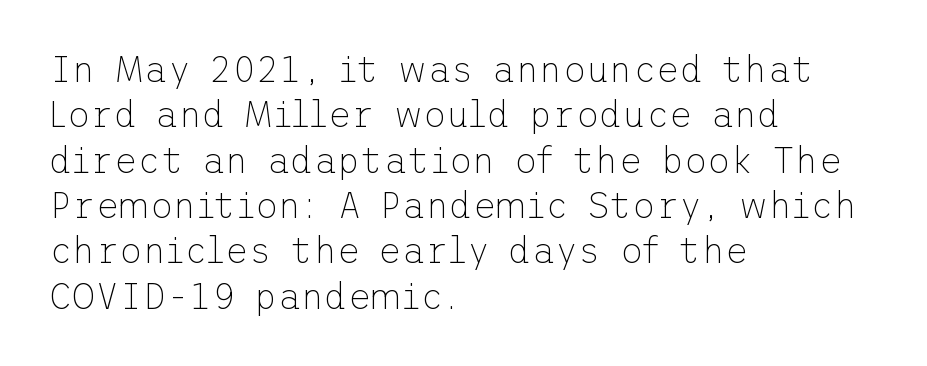
The image shows 36 px thin sans-serif type, upright; set left-aligned, normal line spacing (1.26x), normal letter spacing, not underlined; low stroke contrast and a medium x-height.
